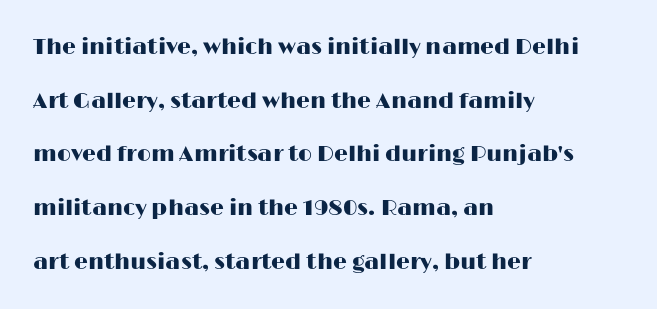
The image shows 22 px text type, upright; set left-aligned, loose line spacing (2.44x), normal letter spacing, not underlined.
